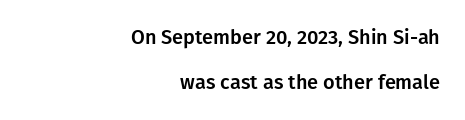
{"italic": "no", "underline": "no", "align": "right", "line_spacing": "loose", "line_spacing_ratio": 2.25, "letter_spacing": "normal", "letter_spacing_em": 0.0, "glyph_px": 20}
